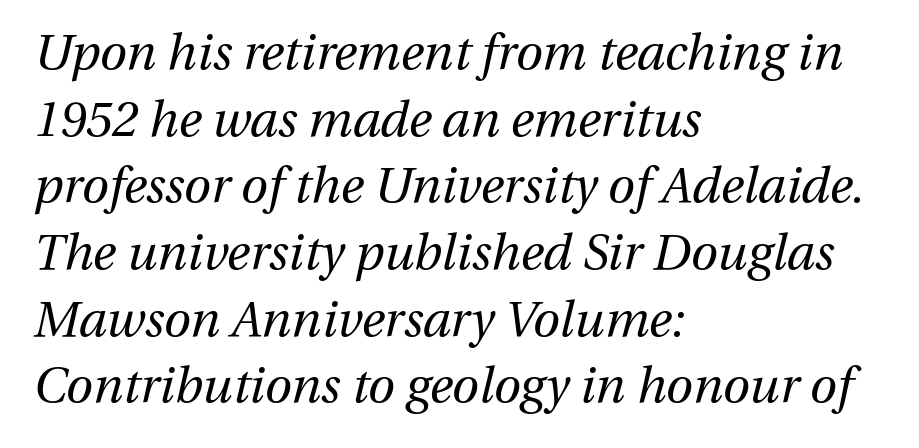
Q: Is the text bold? A: No.
Q: Is the text italic (slanted)? A: Yes, it leans right by about 13 degrees.
Q: Is the text underlined? A: No.
Q: How is the paragraph aligned? A: Left-aligned.
Q: Is the spacing between letters normal or unusually wide? A: Normal.
Q: Is the spacing between lines tight, normal or loose? A: Normal.
Q: Width (condensed, normal, or wide)? A: Normal.
Q: Stroke contrast? A: Medium.
Q: x-height? A: Medium.
Q: Monospaced? A: No.
